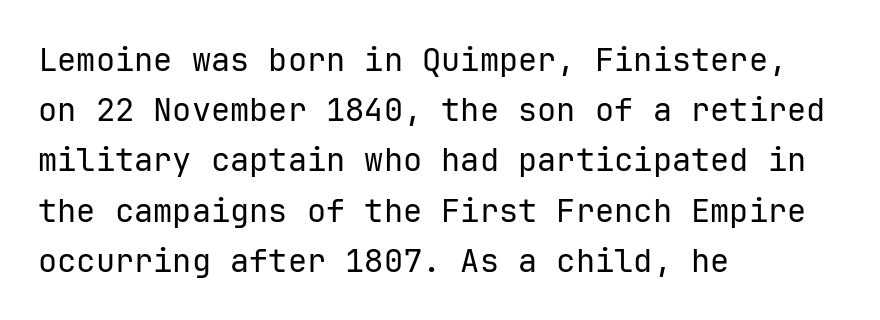
Italic: no, the glyphs are upright roman. Quick note: interline space is typical. Compared with typical body copy, the letter spacing here is the same. Beneath every word, the page is bare.
